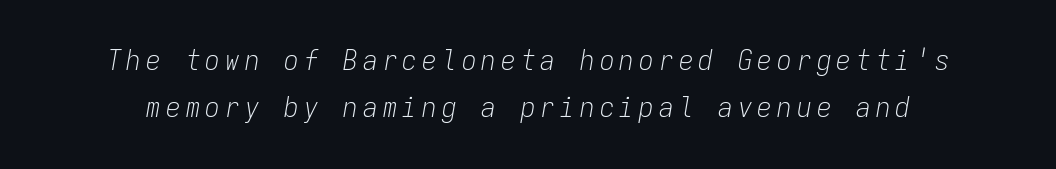
{"italic": "yes", "lean": "right", "slant_degrees": 9, "bold": "no", "weight": "light", "width": "condensed", "stroke_contrast": "low", "x_height": "medium", "monospaced": "yes", "underline": "no", "line_spacing": "normal", "line_spacing_ratio": 1.63, "glyph_px": 29}
